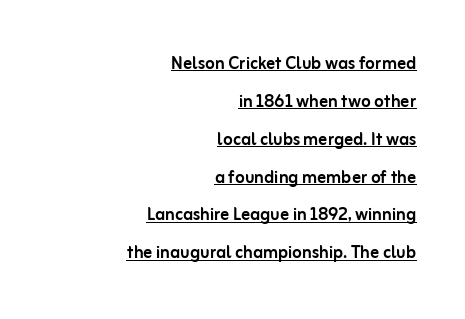
The image shows 22 px text type, upright; set right-aligned, line spacing 1.72x, normal letter spacing, underlined.
